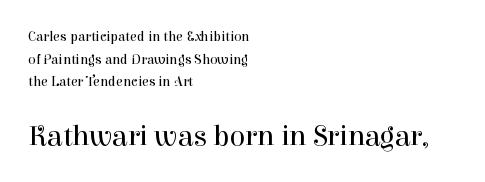
{"serif": "yes", "italic": "no", "bold": "no", "weight": "regular", "width": "normal", "stroke_contrast": "high", "x_height": "medium", "monospaced": "no", "underline": "no", "align": "left", "line_spacing": "normal", "line_spacing_ratio": 1.62, "letter_spacing": "normal", "letter_spacing_em": 0.0, "larger_block": "second", "size_ratio": 2.07, "glyph_px": 29}
